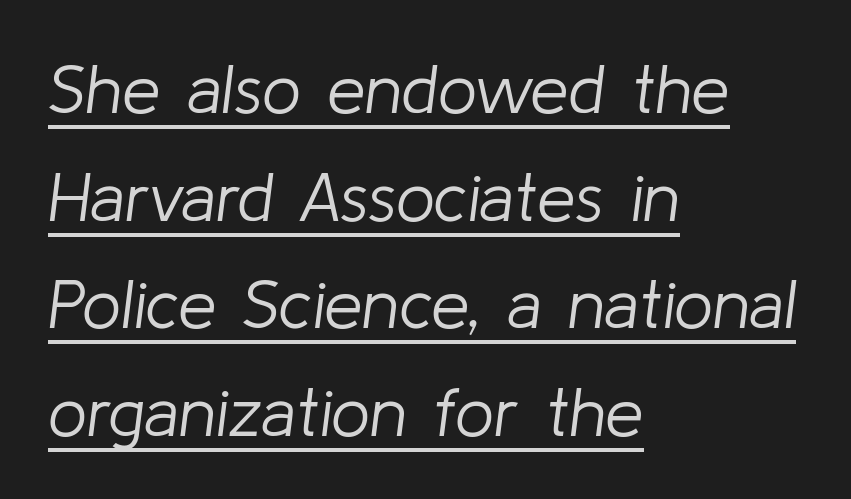
{"italic": "yes", "lean": "right", "slant_degrees": 8, "bold": "no", "weight": "light", "width": "normal", "stroke_contrast": "low", "x_height": "medium", "monospaced": "no", "underline": "yes", "align": "left", "line_spacing": "normal", "line_spacing_ratio": 1.56, "letter_spacing": "normal", "letter_spacing_em": 0.0, "glyph_px": 69}
